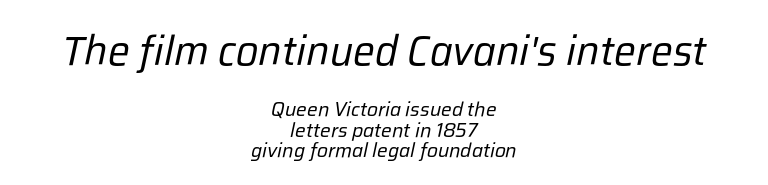
Q: Is the text bold? A: No.
Q: Is the text italic (slanted)? A: Yes, it leans right by about 12 degrees.
Q: Is the text underlined? A: No.
Q: How is the paragraph aligned? A: Centered.
Q: Is the spacing between letters normal or unusually wide? A: Normal.
Q: Is the spacing between lines tight, normal or loose? A: Tight.
Q: Which block of text is set in a larger size, the first (top) or the second (bottom)? A: The first (top) one.
Q: Width (condensed, normal, or wide)? A: Normal.
Q: Stroke contrast? A: Low.
Q: x-height? A: Medium.
Q: Monospaced? A: No.
